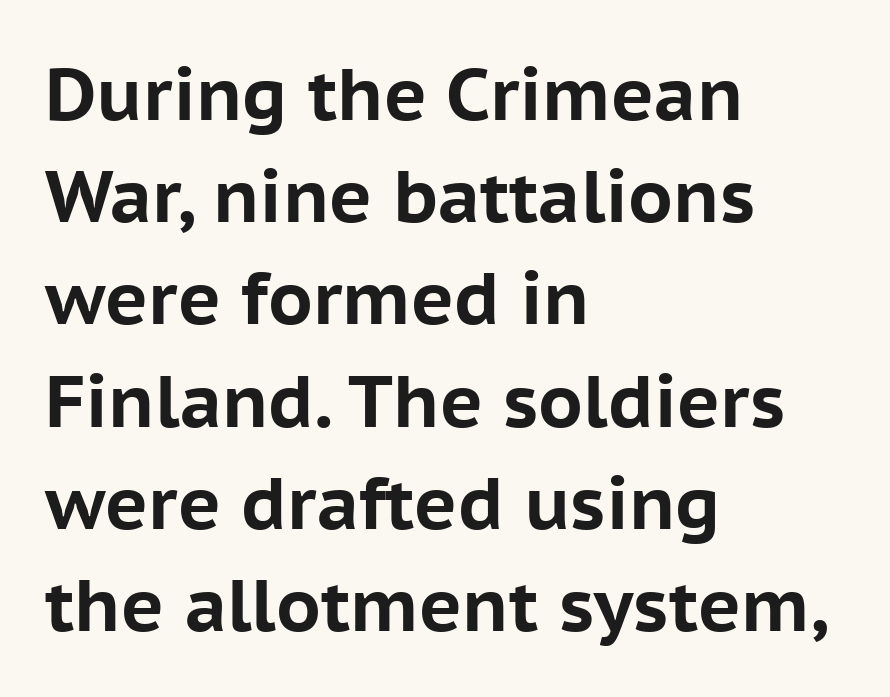
Q: Is the text bold? A: Yes.
Q: Is the text italic (slanted)? A: No, it is upright.
Q: Is the typeface a serif or a sans-serif typeface? A: Sans-serif.
Q: Is the text underlined? A: No.
Q: How is the paragraph aligned? A: Left-aligned.
Q: Is the spacing between letters normal or unusually wide? A: Normal.
Q: Is the spacing between lines tight, normal or loose? A: Normal.
Q: Width (condensed, normal, or wide)? A: Normal.
Q: Stroke contrast? A: Low.
Q: x-height? A: Medium.
Q: Monospaced? A: No.
